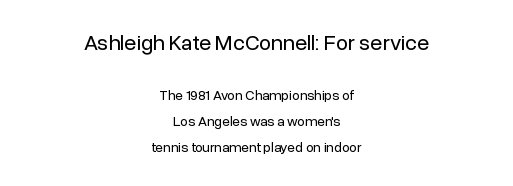
The image shows 22 px text type, upright; set centered, line spacing 1.85x, normal letter spacing, not underlined; the first (top) block is 1.57x larger.
